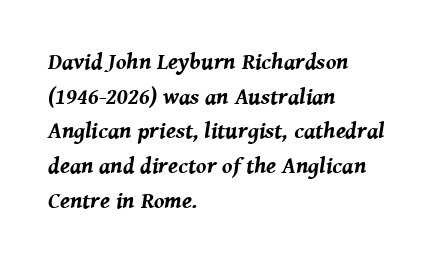
The image shows 23 px bold type, italic (leaning right); set left-aligned, normal line spacing (1.51x), normal letter spacing, not underlined.
